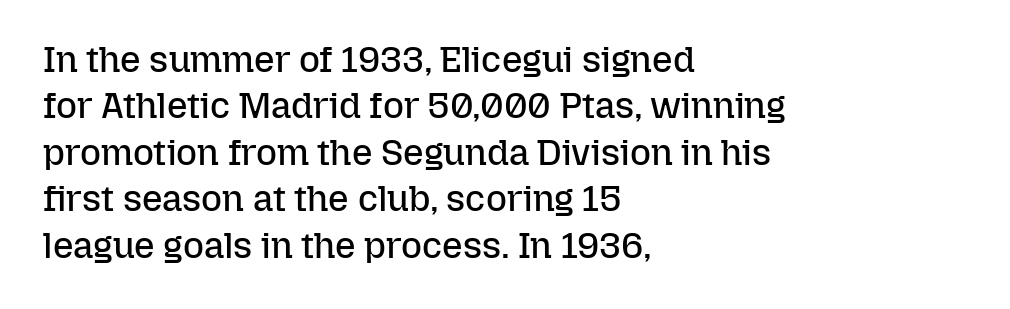
The image shows 36 px regular-weight type, upright; set left-aligned, normal line spacing (1.29x), normal letter spacing, not underlined; low stroke contrast and a medium x-height.
